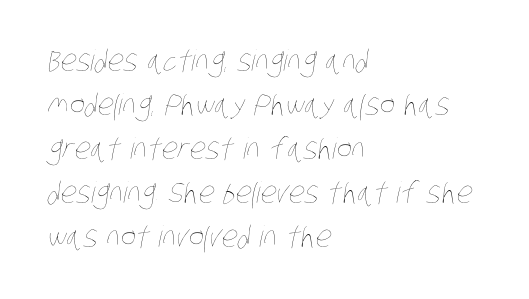
Does extra space separate the letters? No, they use regular spacing. The weight would be labelled regular, book, light, or lighter still. Bare-footed words on every line. Horizontal bands of white between lines are of average thickness.
